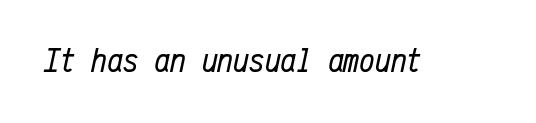
Q: Is the text bold? A: No.
Q: Is the text italic (slanted)? A: Yes, it leans right by about 12 degrees.
Q: Is the text underlined? A: No.
Q: Is the spacing between letters normal or unusually wide? A: Normal.
Q: Width (condensed, normal, or wide)? A: Condensed.
Q: Stroke contrast? A: Low.
Q: x-height? A: Medium.
Q: Monospaced? A: Yes.
